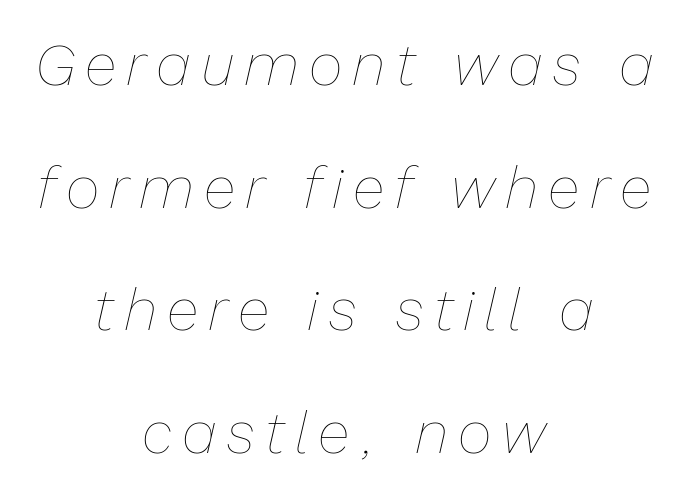
{"italic": "yes", "lean": "right", "slant_degrees": 13, "bold": "no", "weight": "thin", "width": "normal", "stroke_contrast": "low", "x_height": "medium", "monospaced": "no", "underline": "no", "align": "center", "line_spacing": "loose", "line_spacing_ratio": 2.08, "glyph_px": 59}
